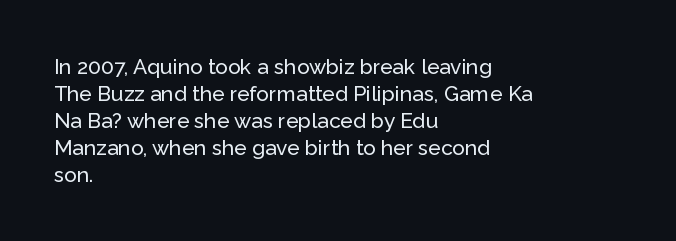
Q: Is the text italic (slanted)? A: No, it is upright.
Q: Is the text underlined? A: No.
Q: How is the paragraph aligned? A: Left-aligned.
Q: Is the spacing between letters normal or unusually wide? A: Normal.
Q: Is the spacing between lines tight, normal or loose? A: Normal.
